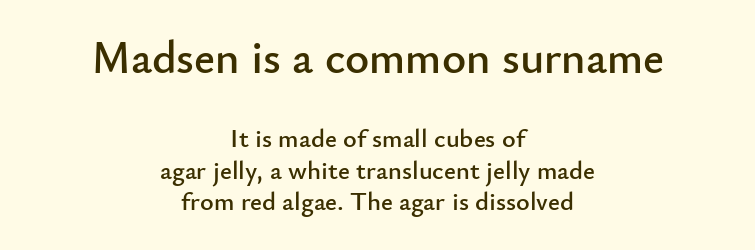
These lines are composed in type without serifs. The upper block of text is set noticeably larger than the block beneath it. This sample is center-justified, so both line endings float freely. Every stem runs plumb, perpendicular to the baseline. Honestly, there is no underline to notice here at all.
